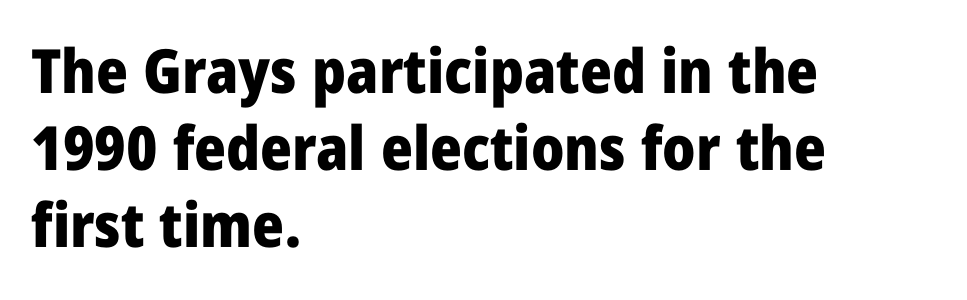
{"serif": "no", "italic": "no", "bold": "yes", "weight": "heavy", "width": "condensed", "stroke_contrast": "low", "x_height": "large", "monospaced": "no", "underline": "no", "align": "left", "line_spacing": "normal", "line_spacing_ratio": 1.26, "letter_spacing": "normal", "letter_spacing_em": 0.0, "glyph_px": 61}
